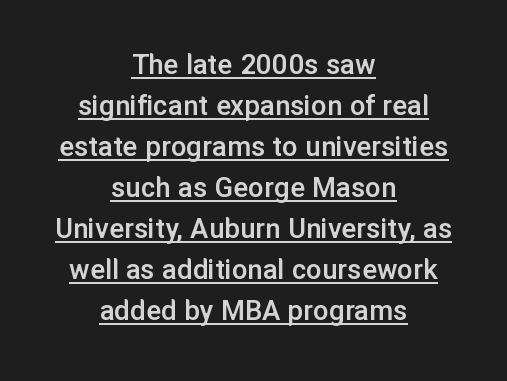
The image shows 31 px semibold sans-serif type, upright; set centered, normal line spacing (1.32x), normal letter spacing, underlined; low stroke contrast and a medium x-height.
